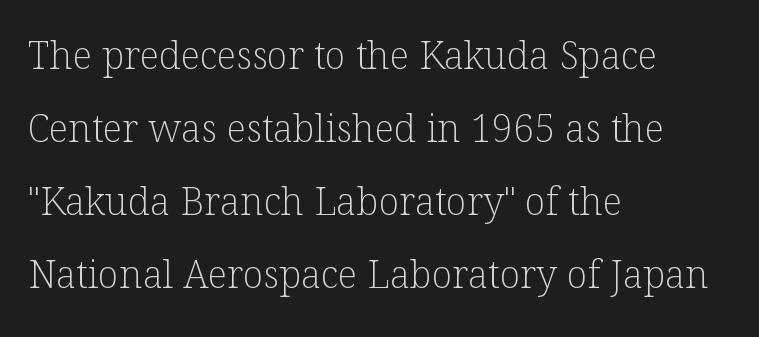
Q: Is the text bold? A: No.
Q: Is the text italic (slanted)? A: No, it is upright.
Q: Is the typeface a serif or a sans-serif typeface? A: Serif.
Q: Is the text underlined? A: No.
Q: How is the paragraph aligned? A: Left-aligned.
Q: Is the spacing between letters normal or unusually wide? A: Normal.
Q: Is the spacing between lines tight, normal or loose? A: Loose.
Q: Width (condensed, normal, or wide)? A: Normal.
Q: Stroke contrast? A: Low.
Q: x-height? A: Medium.
Q: Monospaced? A: No.
